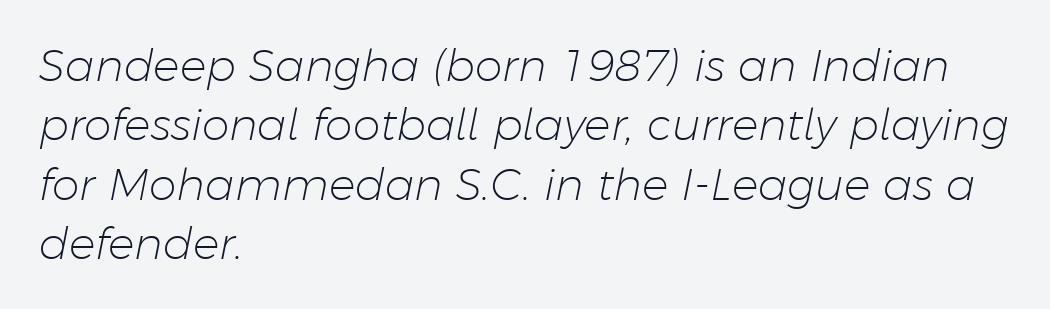
The image shows 44 px light type, italic (leaning right); set left-aligned, normal line spacing (1.35x), normal letter spacing, not underlined; low stroke contrast and a medium x-height.
